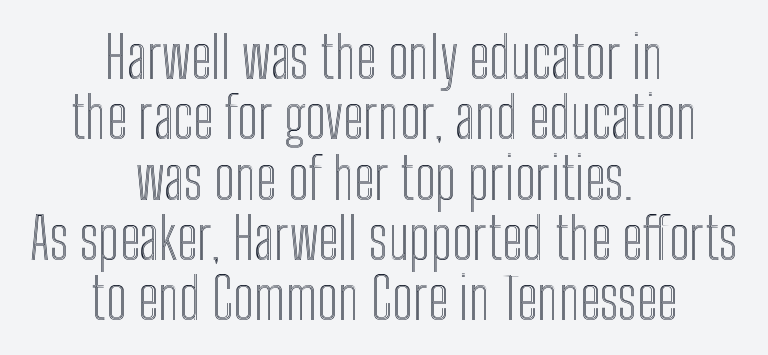
Q: Is the text italic (slanted)? A: No, it is upright.
Q: Is the text underlined? A: No.
Q: How is the paragraph aligned? A: Centered.
Q: Is the spacing between letters normal or unusually wide? A: Normal.
Q: Is the spacing between lines tight, normal or loose? A: Tight.
Q: Width (condensed, normal, or wide)? A: Condensed.
Q: x-height? A: Medium.
Q: Monospaced? A: No.
